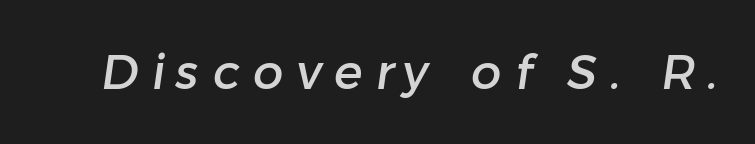
Q: Is the typeface a serif or a sans-serif typeface? A: Sans-serif.
Q: Is the text underlined? A: No.
Q: Is the spacing between letters normal or unusually wide? A: Unusually wide.
Q: Width (condensed, normal, or wide)? A: Normal.
Q: Stroke contrast? A: Low.
Q: x-height? A: Medium.
Q: Monospaced? A: No.
